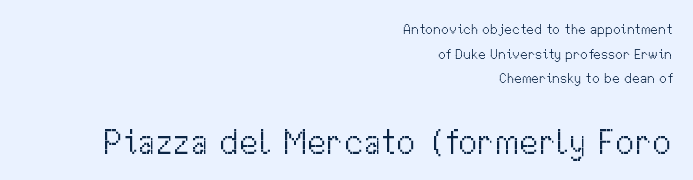
Q: Is the text bold? A: No.
Q: Is the text italic (slanted)? A: No, it is upright.
Q: Is the typeface a serif or a sans-serif typeface? A: Sans-serif.
Q: Is the text underlined? A: No.
Q: How is the paragraph aligned? A: Right-aligned.
Q: Is the spacing between letters normal or unusually wide? A: Normal.
Q: Which block of text is set in a larger size, the first (top) or the second (bottom)? A: The second (bottom) one.
Q: Width (condensed, normal, or wide)? A: Normal.
Q: Stroke contrast? A: Medium.
Q: x-height? A: Medium.
Q: Monospaced? A: No.
